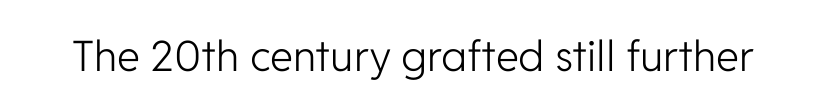
The image shows 42 px light sans-serif type, upright; set normal letter spacing, not underlined; low stroke contrast and a medium x-height.
